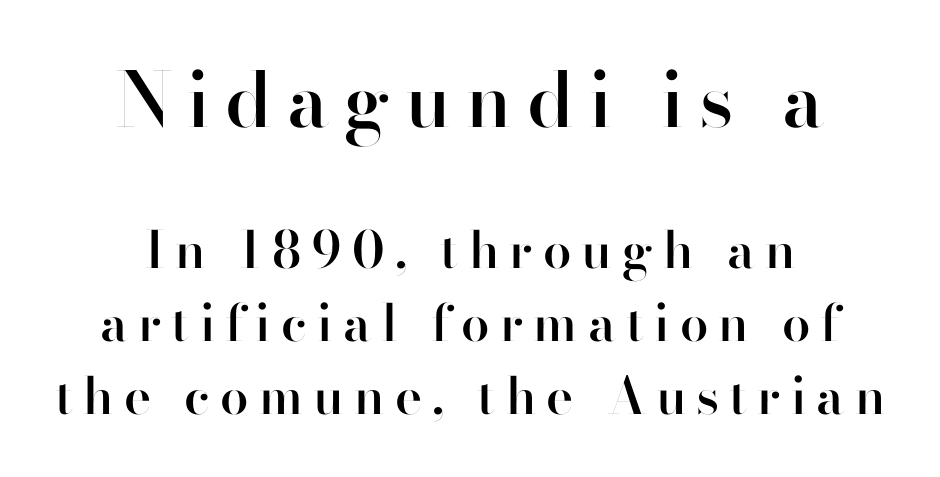
{"serif": "no", "italic": "no", "bold": "semi", "weight": "semibold", "width": "normal", "stroke_contrast": "high", "x_height": "small", "monospaced": "no", "underline": "no", "align": "center", "line_spacing": "normal", "line_spacing_ratio": 1.43, "letter_spacing": "wide", "letter_spacing_em": 0.2, "larger_block": "first", "size_ratio": 1.49, "glyph_px": 76}
